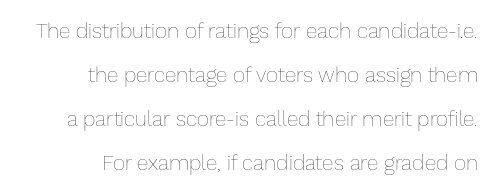
Q: Is the text bold? A: No.
Q: Is the text italic (slanted)? A: No, it is upright.
Q: Is the text underlined? A: No.
Q: How is the paragraph aligned? A: Right-aligned.
Q: Is the spacing between letters normal or unusually wide? A: Normal.
Q: Is the spacing between lines tight, normal or loose? A: Loose.
